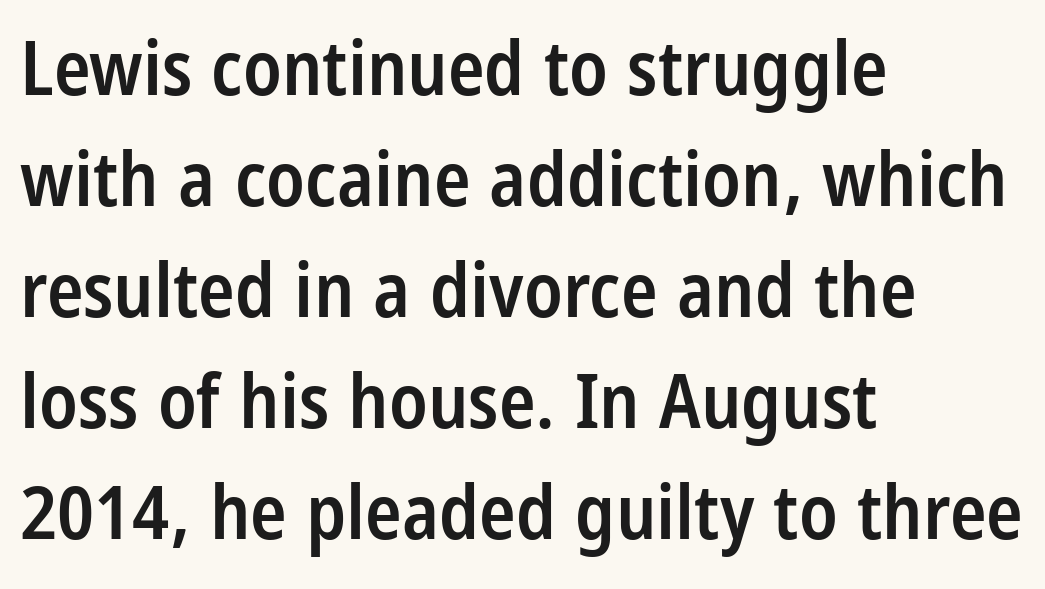
The vertical gap from one line to the next is medium. A roman cut, with each character standing at attention. Left-aligned paragraph, ragged on the right. Any mark beneath the type? The region is blank. The rendering uses a semibold face; strokes are thickened but not to full bold. The characters display no serif detailing; their extremities are plain.
